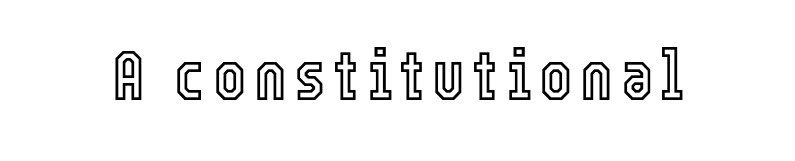
Any mark beneath the type? The region is blank. Here the designer chose a conventional face with non-uniform glyph widths. This is the regular roman posture of the typeface.
